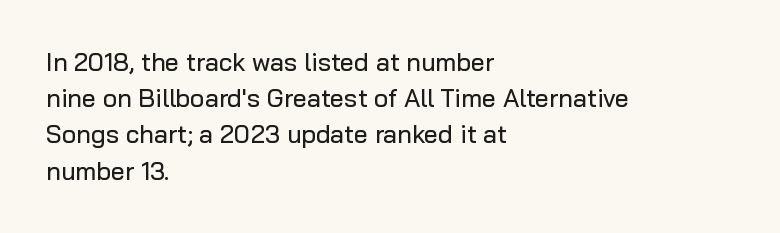
This sample keeps an unexceptional amount of space between lines. Characters follow at the spacing the type designer built in. Leftover space on each line is placed entirely after the last word. Nobody drew a line under any word here. The font's upright variant was chosen for this text.
